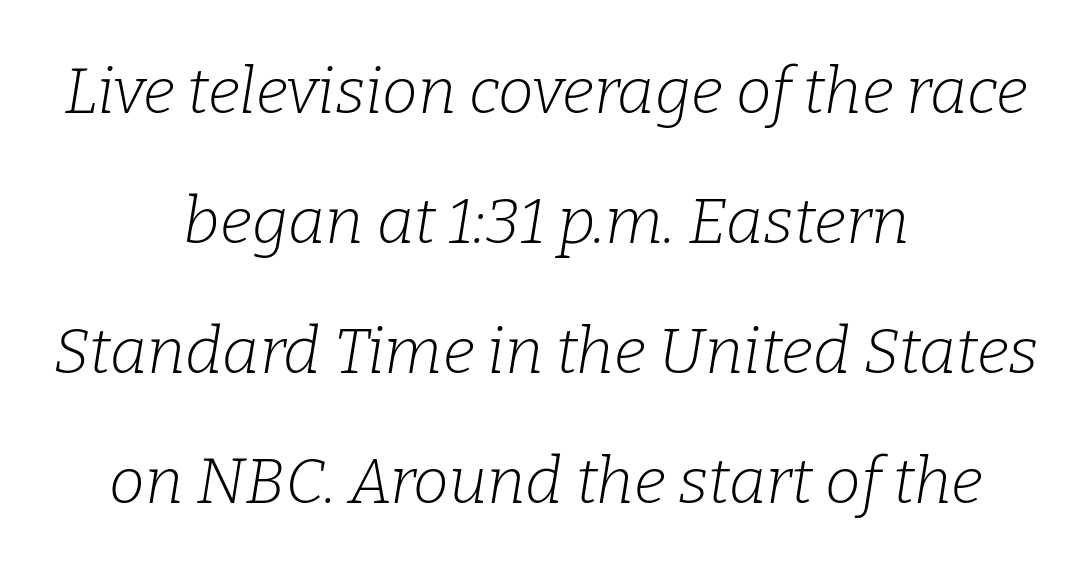
Q: Is the text bold? A: No.
Q: Is the text italic (slanted)? A: Yes, it leans right by about 9 degrees.
Q: Is the typeface a serif or a sans-serif typeface? A: Serif.
Q: Is the text underlined? A: No.
Q: How is the paragraph aligned? A: Centered.
Q: Is the spacing between letters normal or unusually wide? A: Normal.
Q: Is the spacing between lines tight, normal or loose? A: Loose.
Q: Width (condensed, normal, or wide)? A: Normal.
Q: Stroke contrast? A: Low.
Q: x-height? A: Medium.
Q: Monospaced? A: No.
